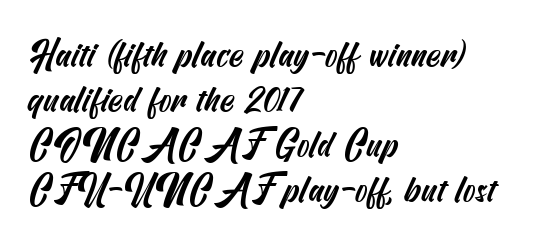
A bare baseline throughout the passage. Typographically, this falls in the sans-serif category. The passage is arranged the way most books set body copy — flush left. Glyph-to-glyph distance matches everyday printed text.
